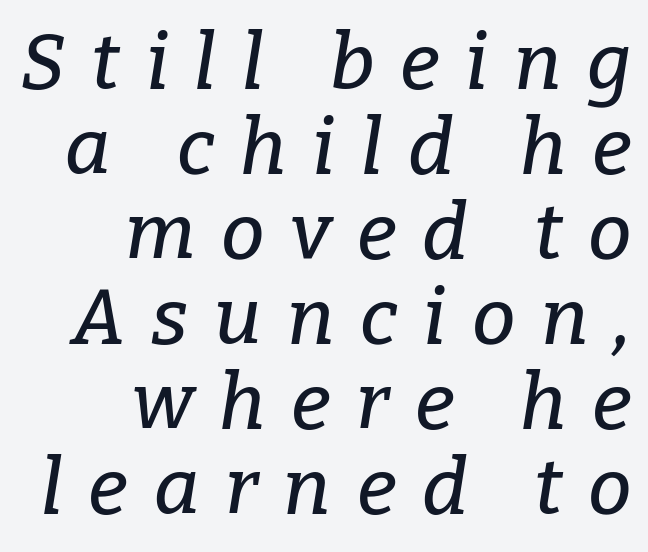
Every character sits at an angle, as italics do. The rendering uses natural spacing where letterforms have individual widths. Baseline-to-baseline distance is barely more than the letter height. Inter-character spacing is expanded well beyond the font's built-in metrics.
